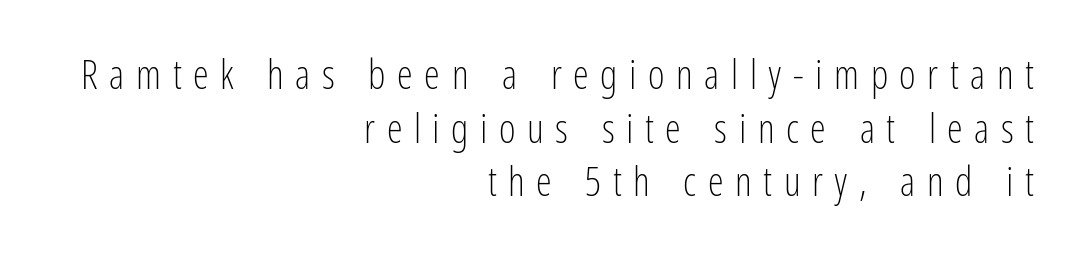
The image shows 40 px light, condensed sans-serif type, upright; set right-aligned, normal line spacing (1.34x), unusually wide letter spacing (+0.29 em), not underlined; low stroke contrast and a medium x-height.
